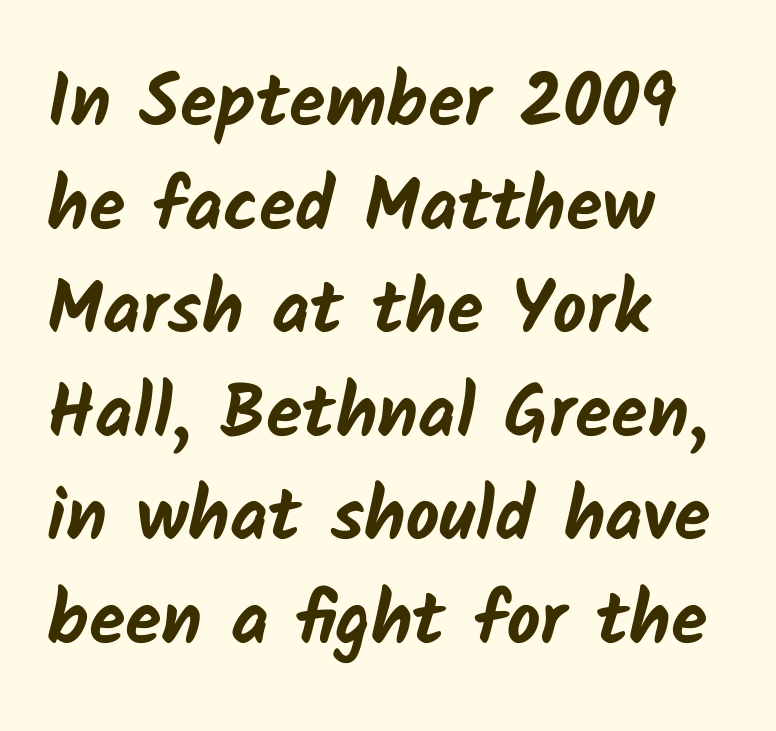
No extra tracking has been applied to these lines. Type without underlining. Compared with an ordinary text face, these strokes are far heavier — a full bold. One glance says typical: line gaps are just what's usual. This rendering uses left alignment, leaving the right contour irregular. Each letter keeps its own natural width here, so spacing adapts to shape.
